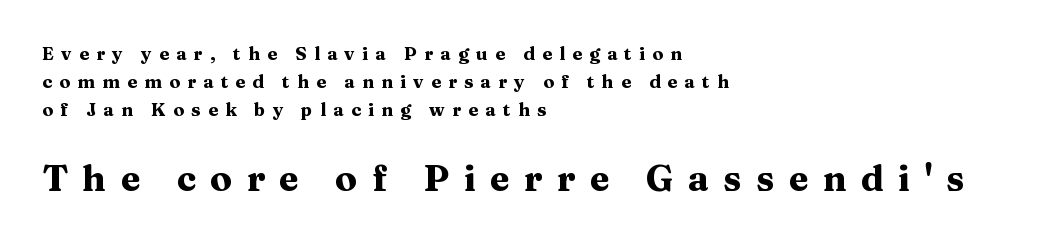
{"serif": "yes", "italic": "no", "bold": "yes", "weight": "heavy", "width": "wide", "stroke_contrast": "medium", "x_height": "medium", "monospaced": "no", "underline": "no", "align": "left", "line_spacing": "normal", "line_spacing_ratio": 1.56, "letter_spacing": "wide", "letter_spacing_em": 0.4, "larger_block": "second", "size_ratio": 2.0, "glyph_px": 36}
